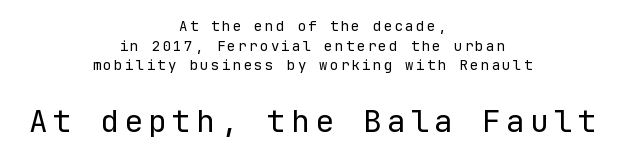
{"serif": "no", "italic": "no", "bold": "no", "weight": "regular", "width": "normal", "stroke_contrast": "low", "x_height": "medium", "monospaced": "yes", "underline": "no", "align": "center", "line_spacing": "normal", "line_spacing_ratio": 1.4, "larger_block": "second", "size_ratio": 2.21, "glyph_px": 31}
